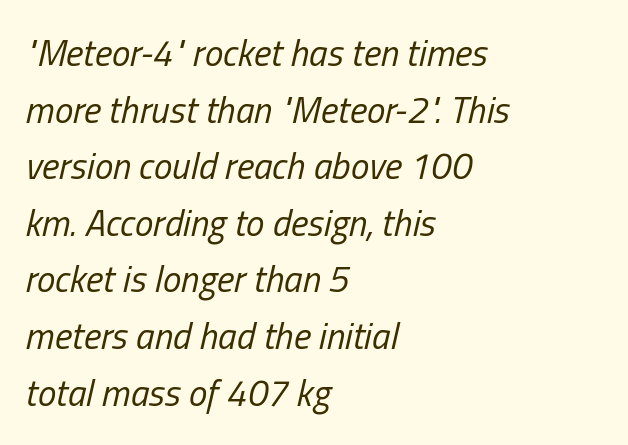
Q: Is the text bold? A: No.
Q: Is the text italic (slanted)? A: Yes, it leans right by about 13 degrees.
Q: Is the text underlined? A: No.
Q: How is the paragraph aligned? A: Left-aligned.
Q: Is the spacing between letters normal or unusually wide? A: Normal.
Q: Is the spacing between lines tight, normal or loose? A: Normal.
Q: Width (condensed, normal, or wide)? A: Condensed.
Q: Stroke contrast? A: Low.
Q: x-height? A: Medium.
Q: Monospaced? A: No.
